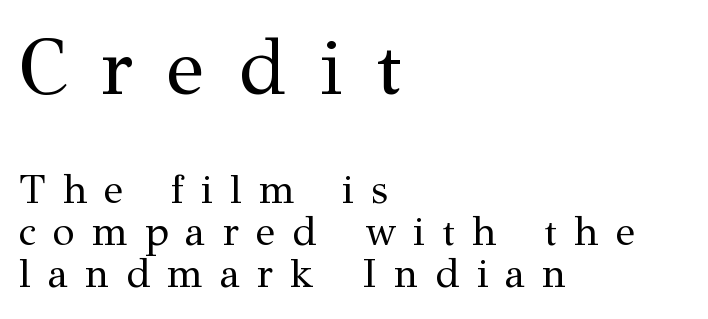
{"serif": "yes", "italic": "no", "bold": "no", "weight": "regular", "width": "normal", "stroke_contrast": "medium", "x_height": "medium", "monospaced": "no", "underline": "no", "align": "left", "line_spacing": "tight", "line_spacing_ratio": 1.05, "letter_spacing": "wide", "letter_spacing_em": 0.43, "larger_block": "first", "size_ratio": 1.98, "glyph_px": 79}
